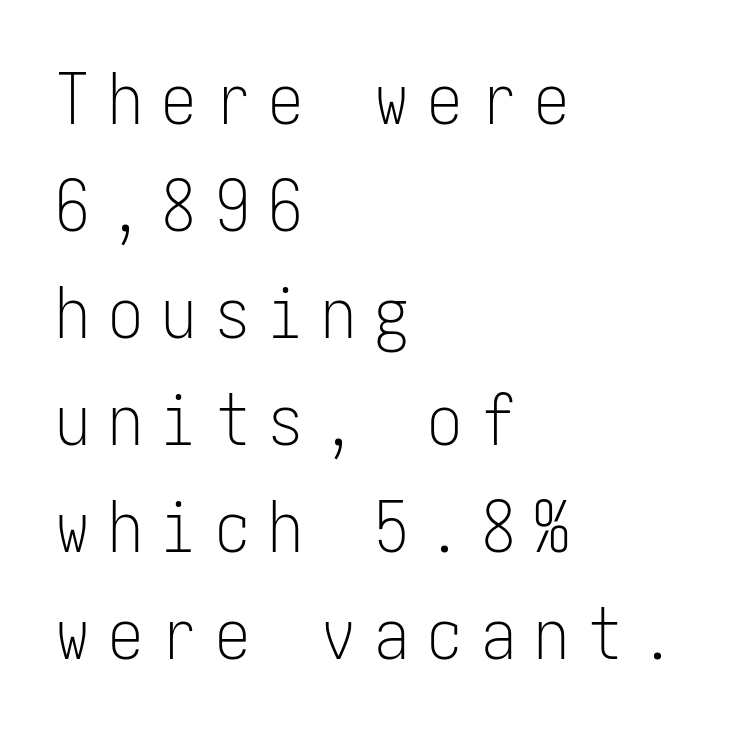
{"serif": "no", "italic": "no", "bold": "no", "weight": "light", "width": "condensed", "stroke_contrast": "low", "x_height": "medium", "underline": "no", "align": "left", "line_spacing": "normal", "line_spacing_ratio": 1.53, "letter_spacing": "wide", "letter_spacing_em": 0.26, "glyph_px": 70}
